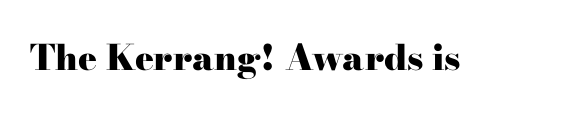
{"serif": "yes", "italic": "no", "bold": "yes", "weight": "heavy", "width": "wide", "stroke_contrast": "high", "x_height": "small", "monospaced": "no", "underline": "no", "letter_spacing": "normal", "letter_spacing_em": 0.0, "glyph_px": 35}
